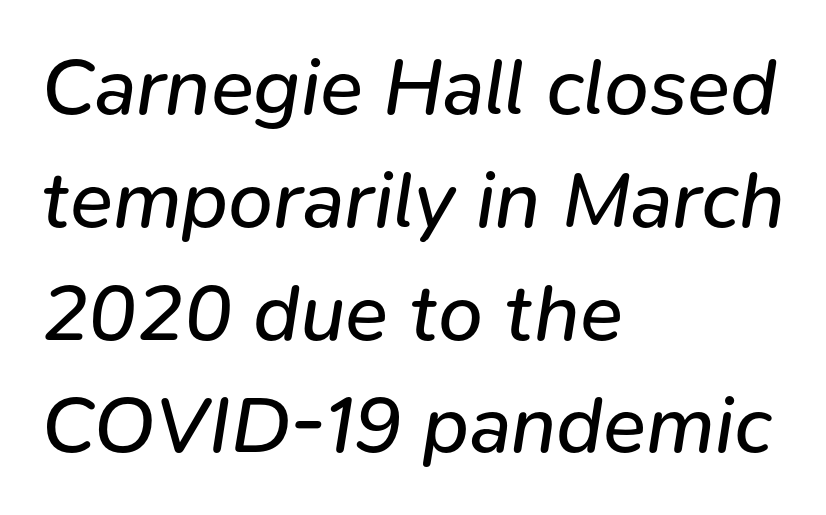
The image shows 80 px regular-weight type, italic (leaning right); set left-aligned, normal line spacing (1.41x), normal letter spacing, not underlined; low stroke contrast and a medium x-height.
